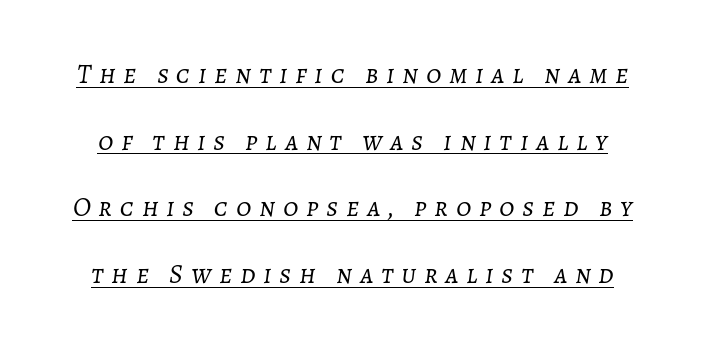
Characters are canted at an angle relative to the baseline's perpendicular. The cut favours lightness, reaching ordinary text weight at its darkest. Does extra space separate the letters? Yes, quite a lot of it. Each new line begins a long way beneath the previous one. Has an underline been added? It has.
